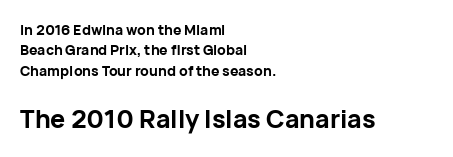
{"italic": "no", "bold": "yes", "underline": "no", "align": "left", "line_spacing": "normal", "line_spacing_ratio": 1.46, "letter_spacing": "normal", "letter_spacing_em": 0.0, "larger_block": "second", "size_ratio": 1.79, "glyph_px": 25}
